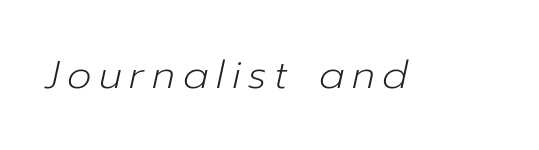
{"italic": "yes", "lean": "right", "slant_degrees": 12, "bold": "no", "weight": "light", "width": "normal", "stroke_contrast": "low", "x_height": "medium", "monospaced": "no", "underline": "no", "letter_spacing": "wide", "letter_spacing_em": 0.2, "glyph_px": 39}
